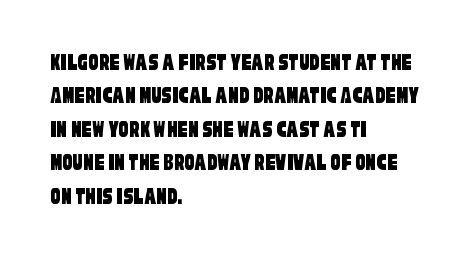
The image shows 25 px text type; set left-aligned, normal line spacing (1.34x), normal letter spacing, not underlined.
